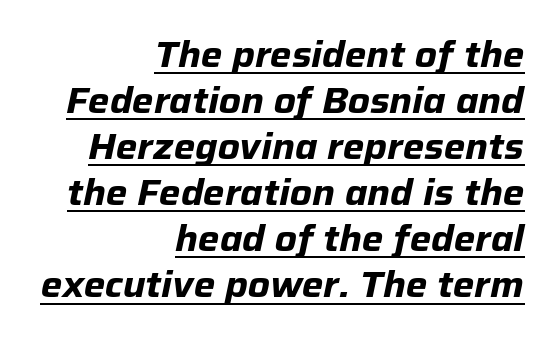
Q: Is the text bold? A: Yes.
Q: Is the text italic (slanted)? A: Yes, it leans right by about 12 degrees.
Q: Is the text underlined? A: Yes.
Q: How is the paragraph aligned? A: Right-aligned.
Q: Is the spacing between letters normal or unusually wide? A: Normal.
Q: Is the spacing between lines tight, normal or loose? A: Normal.
Q: Width (condensed, normal, or wide)? A: Normal.
Q: Stroke contrast? A: Low.
Q: x-height? A: Medium.
Q: Monospaced? A: No.
